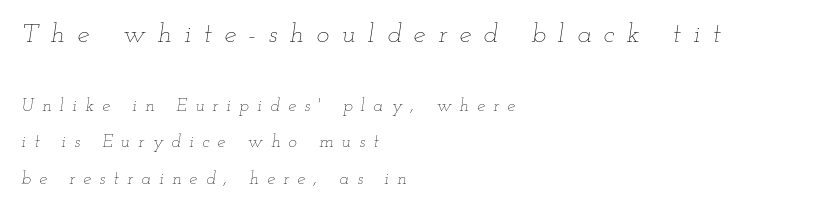
Q: Is the text bold? A: No.
Q: Is the text italic (slanted)? A: Yes, it leans right by about 12 degrees.
Q: Is the text underlined? A: No.
Q: How is the paragraph aligned? A: Left-aligned.
Q: Is the spacing between letters normal or unusually wide? A: Unusually wide.
Q: Is the spacing between lines tight, normal or loose? A: Loose.
Q: Which block of text is set in a larger size, the first (top) or the second (bottom)? A: The first (top) one.
